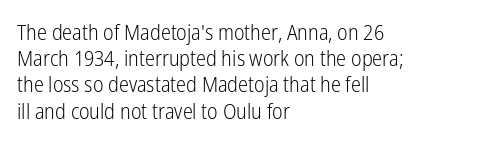
Does extra space separate the letters? No, they use regular spacing. Layout note: lines flush left. The area under the type is left untouched. This reads as an unemphasized weight, regular at the heaviest. This is roman type, the default non-slanted kind. Vertical spacing — default.
